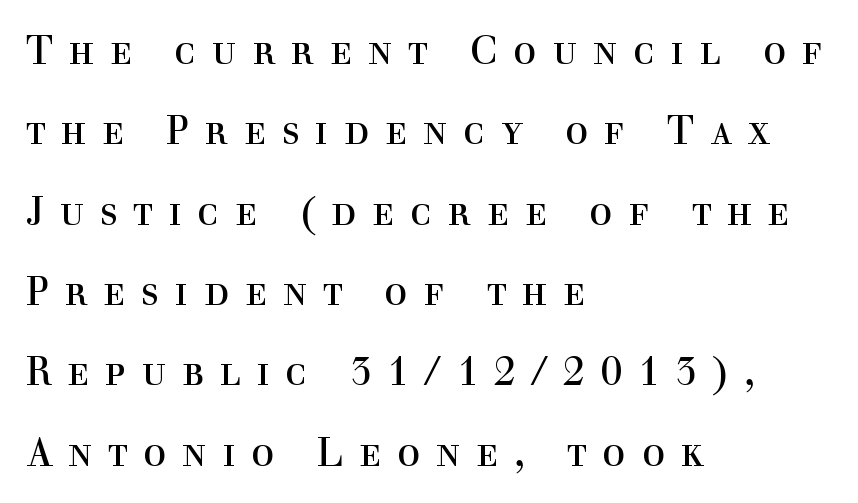
The image shows 39 px regular-weight serif type, upright; set left-aligned, loose line spacing (2.06x), unusually wide letter spacing (+0.4 em), not underlined; a medium x-height.
